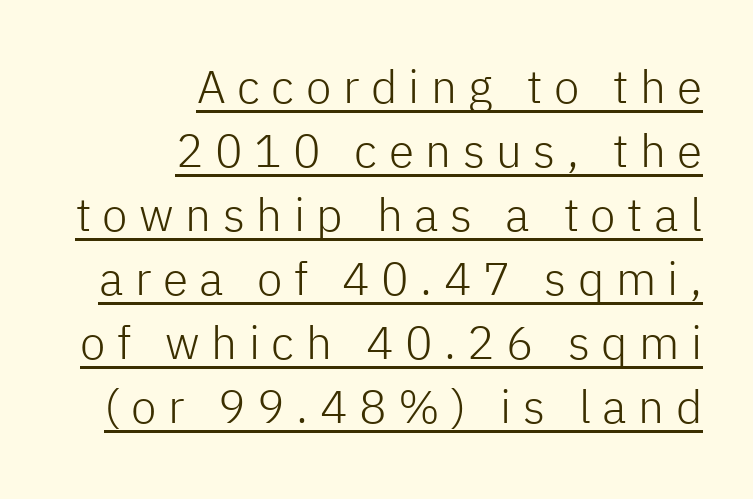
The image shows 46 px light sans-serif type, upright; set right-aligned, normal line spacing (1.39x), unusually wide letter spacing (+0.25 em), underlined; low stroke contrast and a medium x-height.
